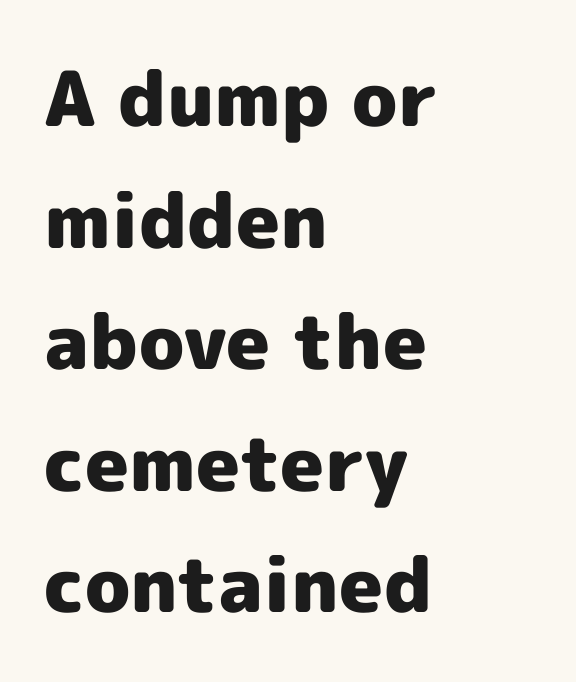
The image shows 76 px heavy sans-serif type, upright; set left-aligned, normal line spacing (1.6x), normal letter spacing, not underlined; a medium x-height.
